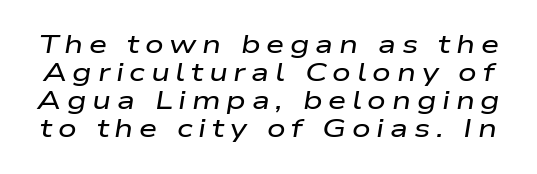
The vertical gap from one line to the next is small. The whole block is typeset with a tilt. The tracking reads as deliberately expanded to a designer's eye. Words float on clear page, feet unadorned.
